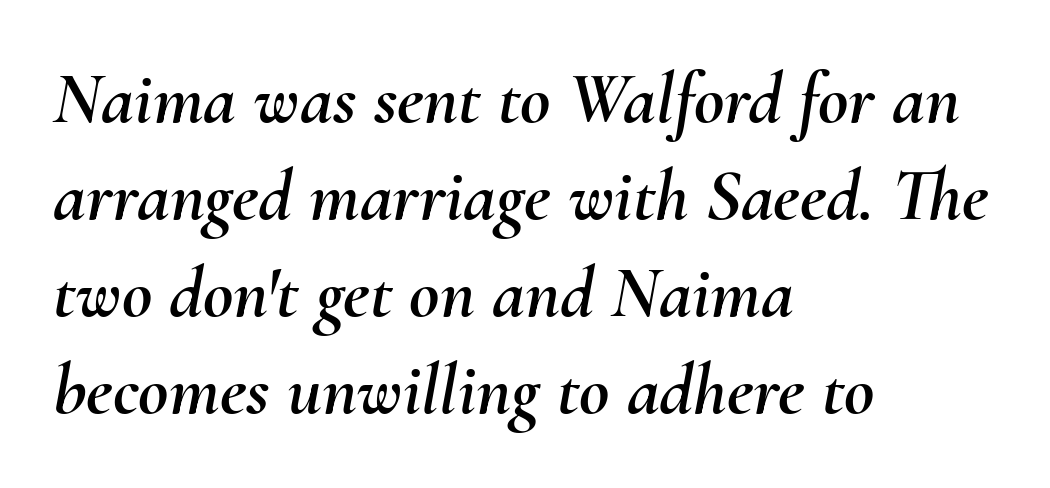
The image shows 74 px text type, italic (leaning right); set left-aligned, normal line spacing (1.31x), normal letter spacing, not underlined; medium stroke contrast and a small x-height.
